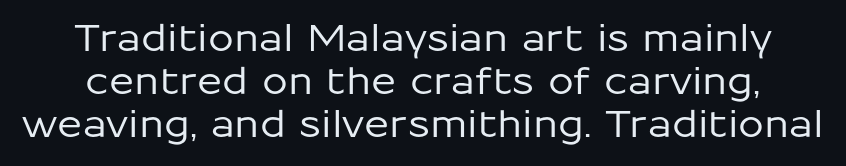
{"serif": "no", "italic": "no", "width": "normal", "stroke_contrast": "low", "x_height": "medium", "monospaced": "no", "underline": "no", "line_spacing_ratio": 1.16, "letter_spacing": "normal", "letter_spacing_em": 0.0, "glyph_px": 37}
